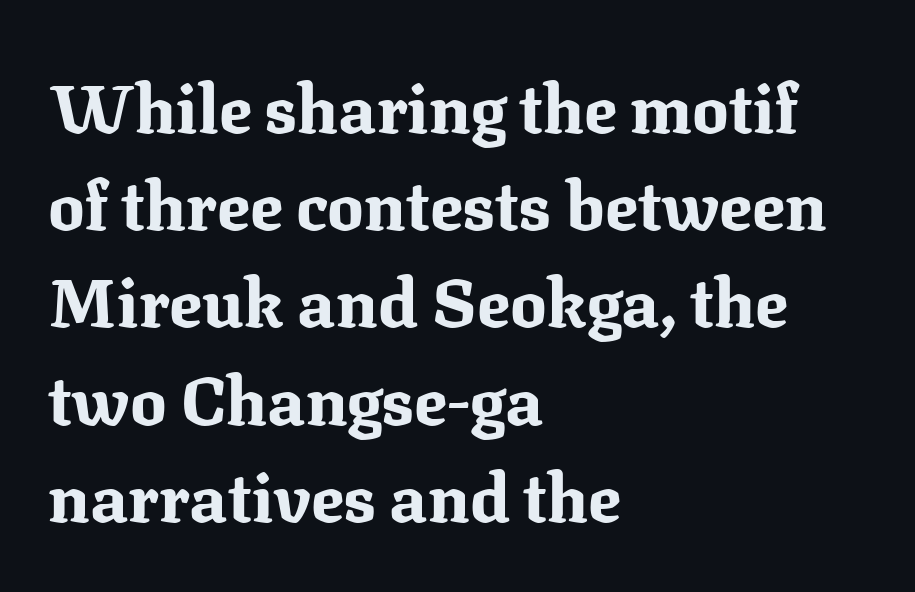
{"serif": "yes", "italic": "no", "bold": "yes", "weight": "bold", "width": "normal", "stroke_contrast": "medium", "x_height": "medium", "monospaced": "no", "underline": "no", "align": "left", "line_spacing": "normal", "line_spacing_ratio": 1.43, "letter_spacing": "normal", "letter_spacing_em": 0.0, "glyph_px": 68}
